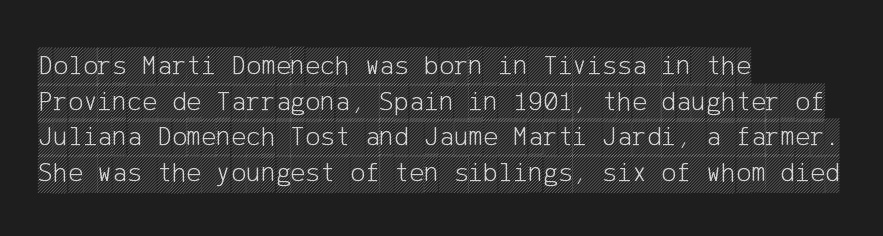
Just letters on the line, the space beneath them empty. Horizontal bands of white between lines are of average thickness. The passage is arranged the way most books set body copy — flush left. This sample uses plain, unmodified letter spacing. Designer's note — italics off, roman on.
